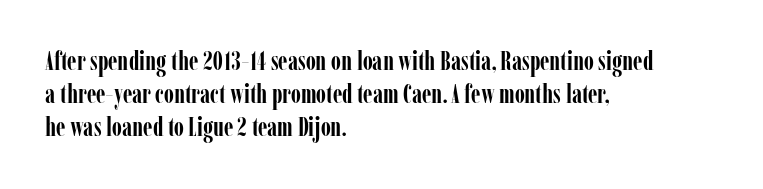
The leading is moderate, giving the passage an even texture. A dark, heavy texture on the line: the type is bold. Descenders hang freely into open space. Letter spacing: default. Notice how the passage keeps a crisp vertical edge on the left only. This is roman type, the default non-slanted kind.
